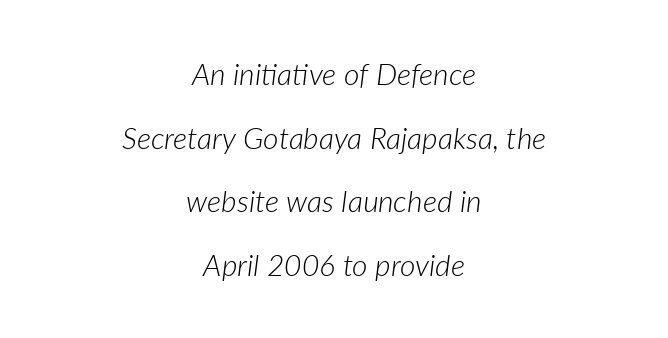
Q: Is the text bold? A: No.
Q: Is the text italic (slanted)? A: Yes, it leans right by about 7 degrees.
Q: Is the text underlined? A: No.
Q: How is the paragraph aligned? A: Centered.
Q: Is the spacing between letters normal or unusually wide? A: Normal.
Q: Is the spacing between lines tight, normal or loose? A: Loose.
Q: Width (condensed, normal, or wide)? A: Normal.
Q: Stroke contrast? A: Low.
Q: x-height? A: Medium.
Q: Monospaced? A: No.
